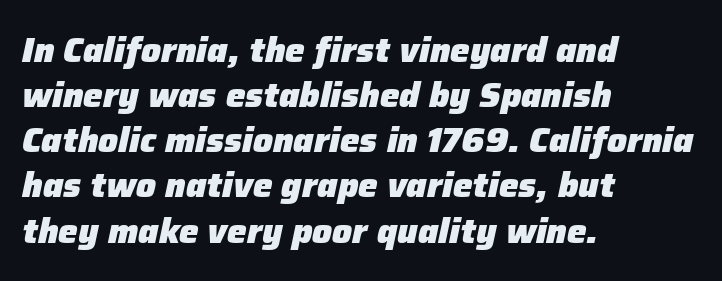
The ragged edge is on the right, which tells us the setting is flush left. Compared with ordinary roman type, these characters are visibly tilted. Baseline-to-baseline distance is the conventional proportion of letter height. You could not count columns in this text — the font is proportionally spaced. Nobody touched the tracking dial on this one. This is heavy type, rendered in bold.
